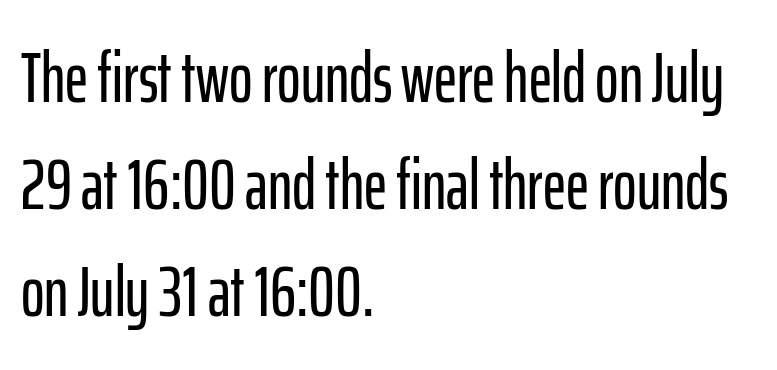
The image shows 71 px condensed sans-serif type, upright; set left-aligned, normal line spacing (1.51x), normal letter spacing, not underlined; low stroke contrast and a medium x-height.
